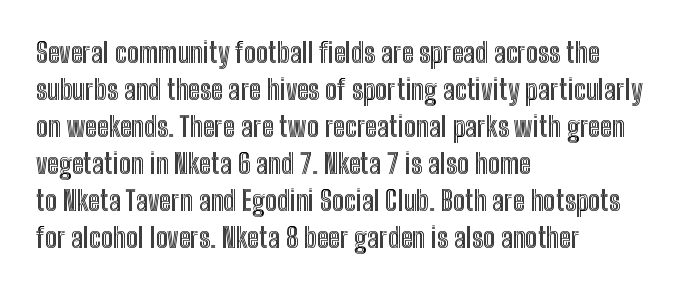
{"italic": "no", "underline": "no", "align": "left", "line_spacing": "normal", "line_spacing_ratio": 1.37, "letter_spacing": "normal", "letter_spacing_em": 0.0, "glyph_px": 27}
